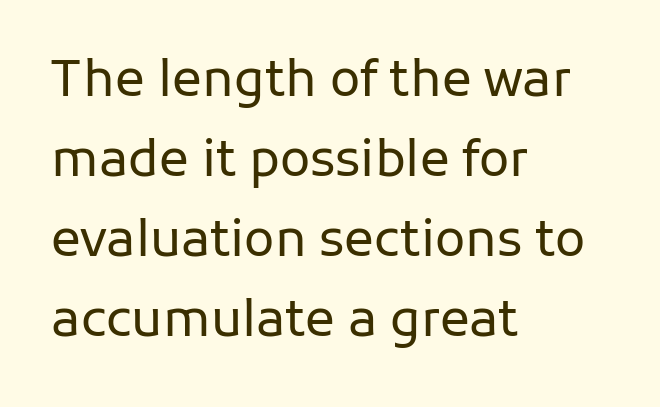
Q: Is the text bold? A: No.
Q: Is the text italic (slanted)? A: No, it is upright.
Q: Is the typeface a serif or a sans-serif typeface? A: Sans-serif.
Q: Is the text underlined? A: No.
Q: How is the paragraph aligned? A: Left-aligned.
Q: Is the spacing between letters normal or unusually wide? A: Normal.
Q: Is the spacing between lines tight, normal or loose? A: Normal.
Q: Width (condensed, normal, or wide)? A: Normal.
Q: Stroke contrast? A: Low.
Q: x-height? A: Medium.
Q: Monospaced? A: No.
